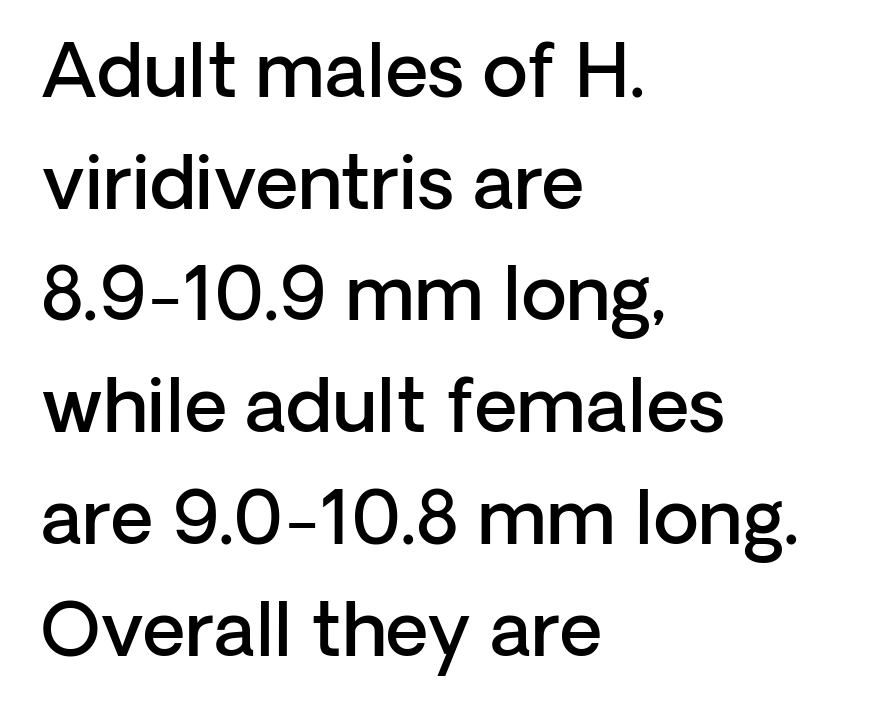
{"serif": "no", "italic": "no", "bold": "semi", "weight": "semibold", "width": "normal", "stroke_contrast": "low", "x_height": "medium", "monospaced": "no", "underline": "no", "align": "left", "line_spacing": "normal", "line_spacing_ratio": 1.51, "letter_spacing": "normal", "letter_spacing_em": 0.0, "glyph_px": 74}
